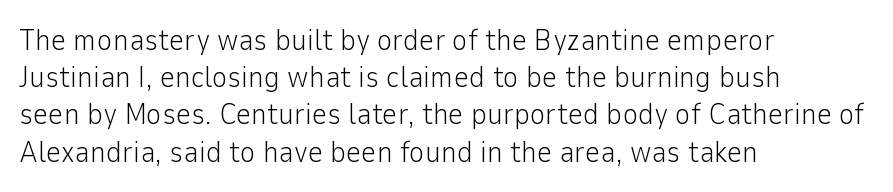
Each line starts at the same left margin while the right side varies. These lines keep a tight, regular rhythm from letter to letter. Note the varied advance widths — an 'i' is clearly narrower than an 'm'. The typesetting does not lean heavy: it is not bold. Rule under the text: the space is simply empty. Letterform terminals end flat and unadorned throughout the passage.
